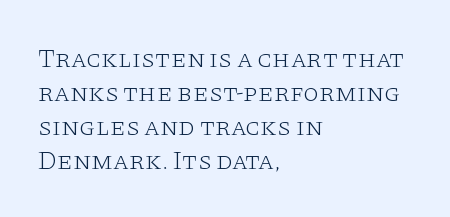
{"italic": "no", "bold": "no", "underline": "no", "align": "left", "line_spacing": "normal", "line_spacing_ratio": 1.31, "letter_spacing": "normal", "letter_spacing_em": 0.0, "glyph_px": 26}
